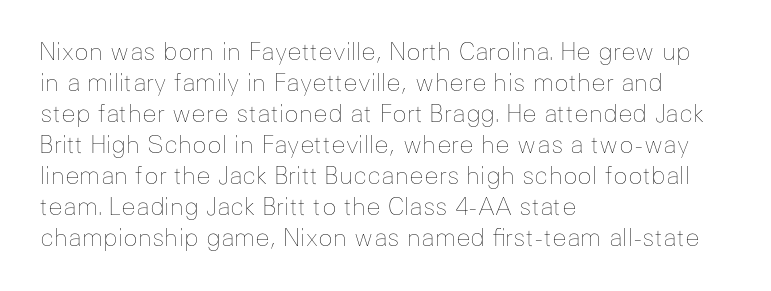
{"italic": "no", "bold": "no", "underline": "no", "align": "left", "line_spacing": "normal", "line_spacing_ratio": 1.29, "letter_spacing": "normal", "letter_spacing_em": 0.0, "glyph_px": 24}
